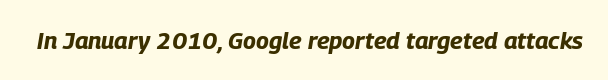
Does the weight exceed regular? Yes, all the way to bold. The text carries the slant typical of an italic or oblique font. This rendering leaves character spacing at its baseline value. Descender tails drop into unmarked territory.
